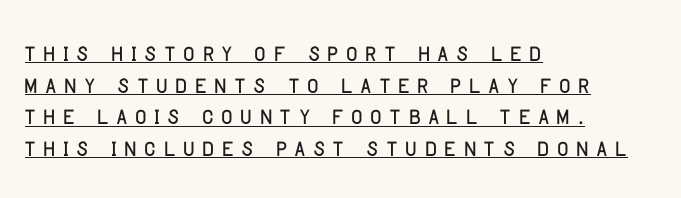
Whoever set this chose condensed vertical rhythm over breathing room. The typesetter chose a ragged-right arrangement here. Do the characters align in a grid? No, the font is proportional. The string is rendered with underlining switched on. A roman cut, with each character standing at attention. What kind of face is this? One without serifs — a sans.
